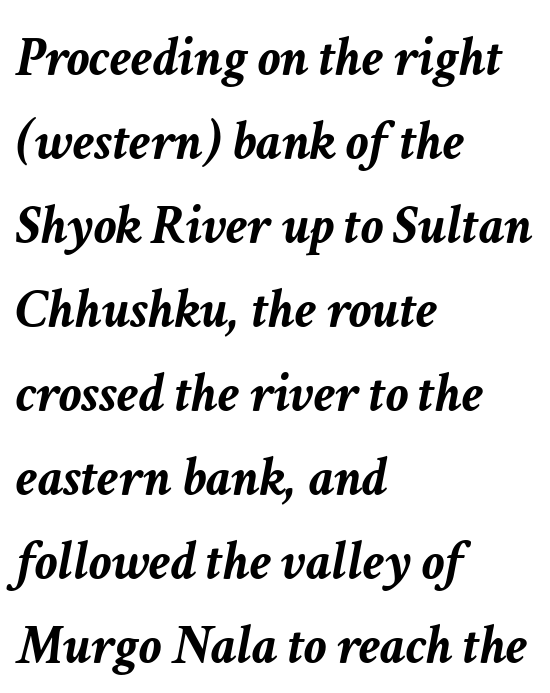
{"italic": "yes", "lean": "right", "slant_degrees": 11, "bold": "yes", "weight": "semibold", "width": "normal", "stroke_contrast": "low", "x_height": "medium", "monospaced": "no", "underline": "no", "align": "left", "line_spacing": "normal", "line_spacing_ratio": 1.5, "letter_spacing": "normal", "letter_spacing_em": 0.0, "glyph_px": 56}
